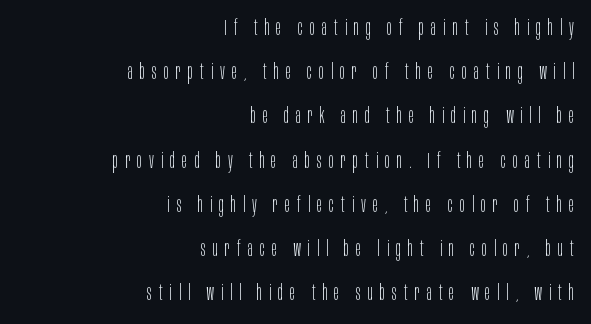
The image shows 22 px text type, upright; set right-aligned, loose line spacing (2.01x), unusually wide letter spacing (+0.31 em), not underlined.
